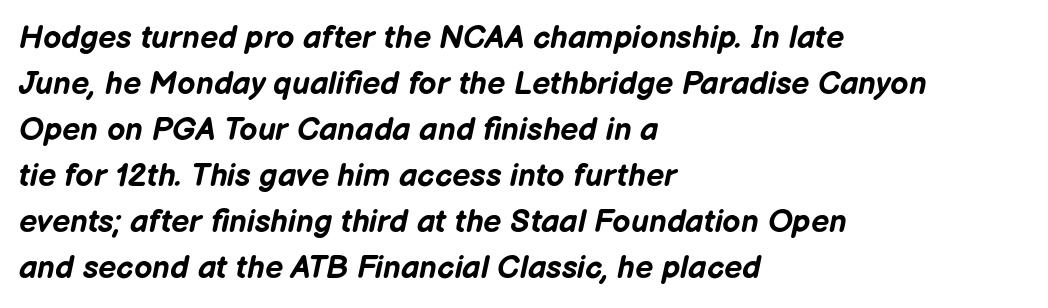
Q: Is the text bold? A: Yes.
Q: Is the text italic (slanted)? A: Yes, it leans right by about 12 degrees.
Q: Is the text underlined? A: No.
Q: How is the paragraph aligned? A: Left-aligned.
Q: Is the spacing between letters normal or unusually wide? A: Normal.
Q: Is the spacing between lines tight, normal or loose? A: Normal.
Q: Width (condensed, normal, or wide)? A: Normal.
Q: Stroke contrast? A: Low.
Q: x-height? A: Medium.
Q: Monospaced? A: No.
